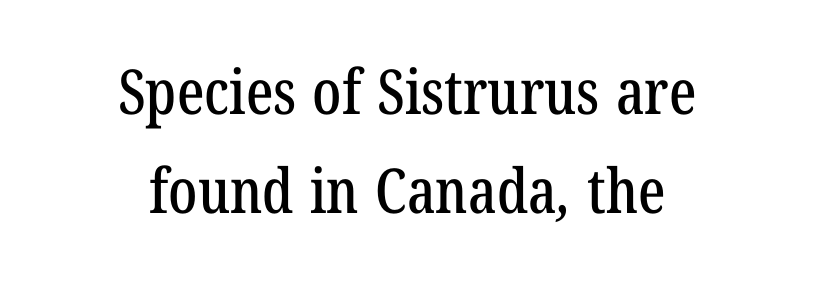
Q: Is the typeface a serif or a sans-serif typeface? A: Serif.
Q: Is the text underlined? A: No.
Q: How is the paragraph aligned? A: Centered.
Q: Is the spacing between letters normal or unusually wide? A: Normal.
Q: Is the spacing between lines tight, normal or loose? A: Normal.
Q: Width (condensed, normal, or wide)? A: Condensed.
Q: Stroke contrast? A: Low.
Q: x-height? A: Medium.
Q: Monospaced? A: No.
